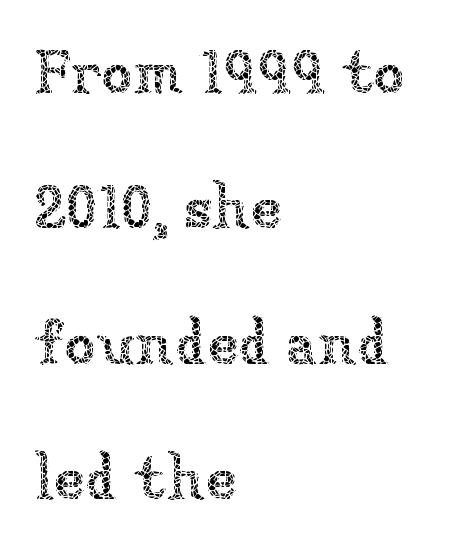
Compared with a centered layout, this one pins lines to the left instead. This rendering leaves character spacing at its baseline value. The letters stand straight up with perfectly vertical stems. The designer dialed line spacing up above the default. Spacing verdict: proportional, widths tailored to each character.
